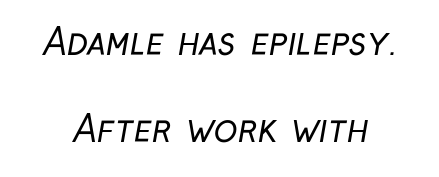
{"serif": "no", "bold": "no", "weight": "regular", "width": "condensed", "stroke_contrast": "low", "x_height": "medium", "monospaced": "no", "underline": "no", "line_spacing": "loose", "line_spacing_ratio": 2.42, "letter_spacing": "normal", "letter_spacing_em": 0.0, "glyph_px": 36}
